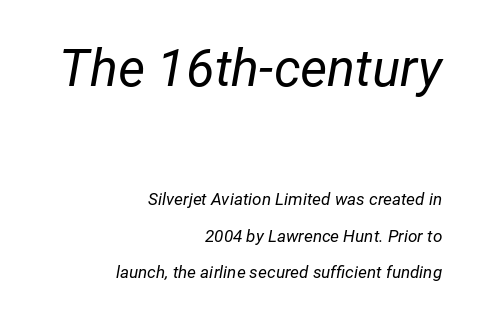
The image shows 52 px regular-weight type, italic (leaning right); set right-aligned, loose line spacing (2.13x), normal letter spacing, not underlined; the first (top) block is 3.06x larger; low stroke contrast and a medium x-height.
